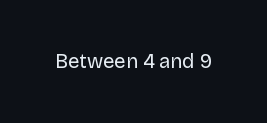
The image shows 20 px text type, upright; set normal letter spacing, not underlined.
